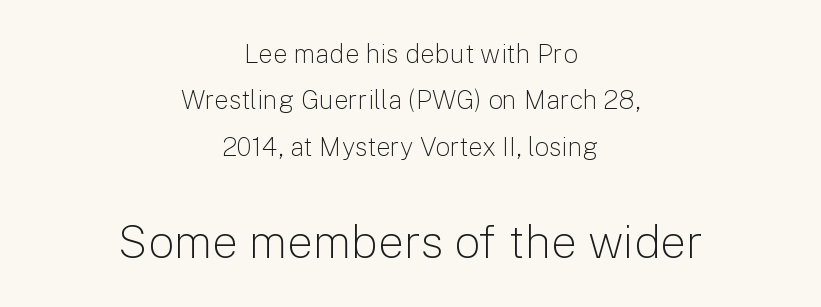
The image shows 46 px light sans-serif type, upright; set centered, line spacing 1.78x, normal letter spacing, not underlined; the second (bottom) block is 1.77x larger; low stroke contrast and a medium x-height.
